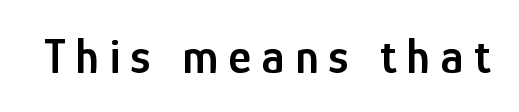
The image shows 49 px semibold, condensed sans-serif type, upright; set unusually wide letter spacing (+0.21 em), not underlined; low stroke contrast and a medium x-height.
